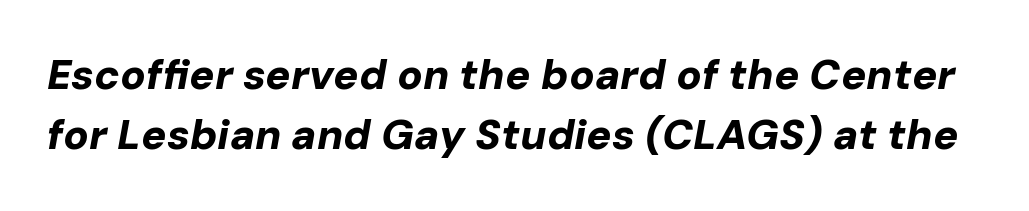
Each letter keeps its own natural width here, so spacing adapts to shape. Pretty heavy lettering here — definitely bold. The gaps between neighbouring characters are ordinary and unremarkable. Successive baselines arrive at the customary interval. The space beneath each line is pristine and unruled.
